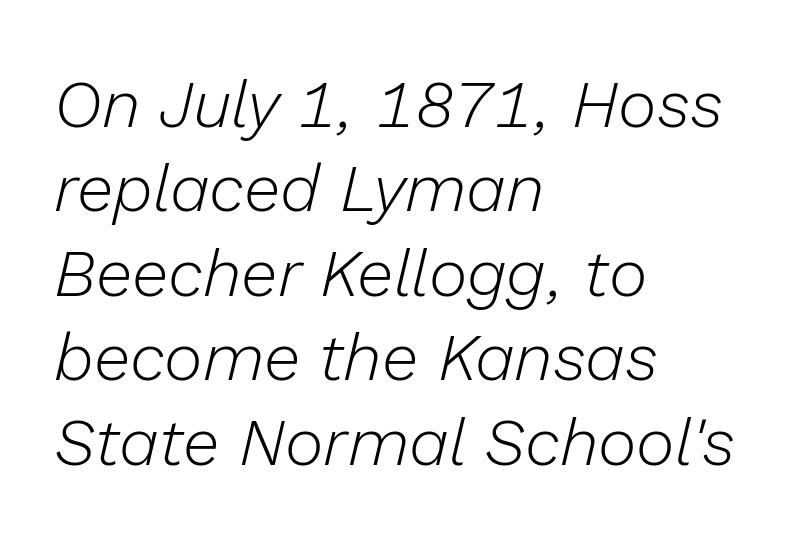
{"italic": "yes", "lean": "right", "slant_degrees": 13, "bold": "no", "weight": "light", "width": "normal", "stroke_contrast": "low", "x_height": "medium", "monospaced": "no", "underline": "no", "align": "left", "line_spacing": "normal", "line_spacing_ratio": 1.28, "letter_spacing": "normal", "letter_spacing_em": 0.0, "glyph_px": 66}
